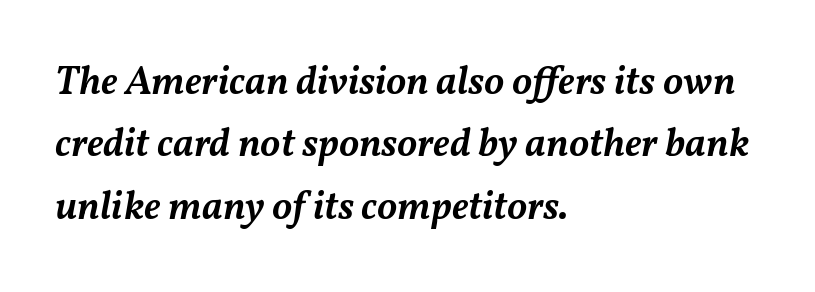
{"italic": "yes", "lean": "right", "slant_degrees": 11, "bold": "semi", "weight": "semibold", "width": "normal", "stroke_contrast": "medium", "x_height": "medium", "monospaced": "no", "underline": "no", "align": "left", "line_spacing": "normal", "line_spacing_ratio": 1.56, "letter_spacing": "normal", "letter_spacing_em": 0.0, "glyph_px": 40}
